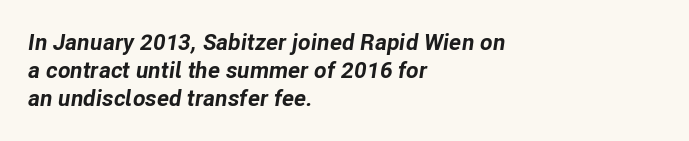
Q: Is the text bold? A: Yes.
Q: Is the text italic (slanted)? A: Yes, it leans right by about 8 degrees.
Q: Is the text underlined? A: No.
Q: How is the paragraph aligned? A: Left-aligned.
Q: Is the spacing between letters normal or unusually wide? A: Normal.
